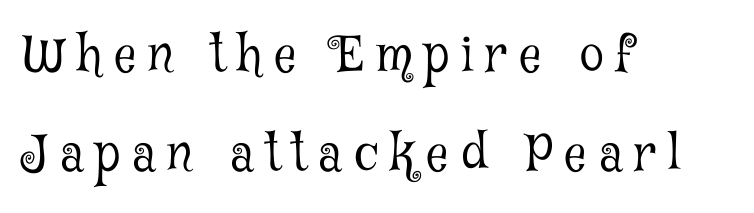
Each word looks stretched out because of the extra space between its letters. The face used here is seriffed, in the tradition of book romans. The strokes are not fattened; the text isn't bold. The space directly below the letters is spotless. Posture: vertical. The setting favours the left margin, as ordinary paragraphs usually do.
